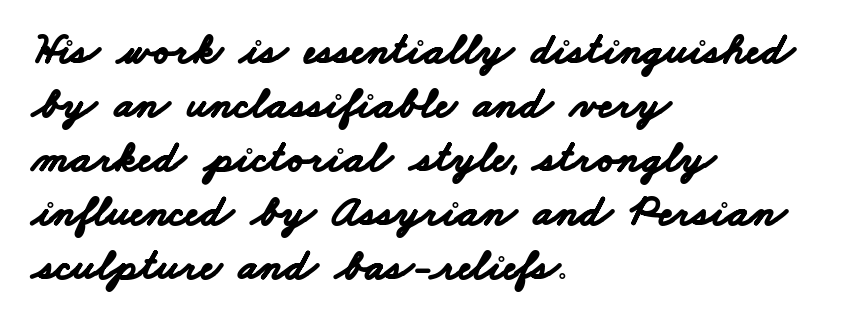
The image shows 44 px bold, wide sans-serif type; set left-aligned, line spacing 1.23x, normal letter spacing, not underlined; low stroke contrast and a small x-height.
